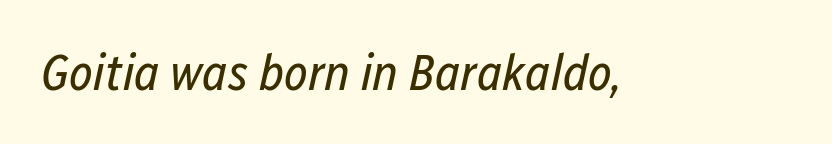
The image shows 51 px regular-weight, condensed type, italic (leaning right); set normal letter spacing, not underlined; low stroke contrast and a medium x-height.
